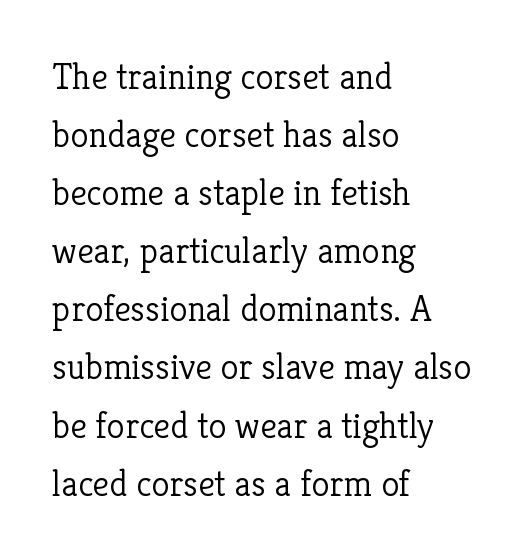
{"serif": "yes", "italic": "no", "bold": "no", "weight": "light", "width": "normal", "stroke_contrast": "low", "x_height": "medium", "monospaced": "no", "underline": "no", "align": "left", "line_spacing": "normal", "line_spacing_ratio": 1.57, "letter_spacing": "normal", "letter_spacing_em": 0.0, "glyph_px": 37}
